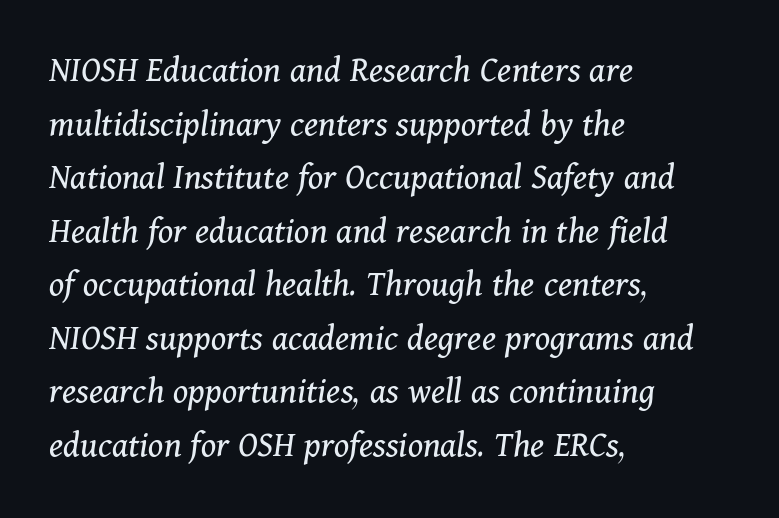
{"serif": "yes", "italic": "yes", "lean": "right", "slant_degrees": 11, "bold": "no", "weight": "regular", "width": "normal", "stroke_contrast": "medium", "x_height": "medium", "monospaced": "no", "underline": "no", "align": "left", "line_spacing": "normal", "line_spacing_ratio": 1.41, "letter_spacing": "normal", "letter_spacing_em": 0.0, "glyph_px": 38}
